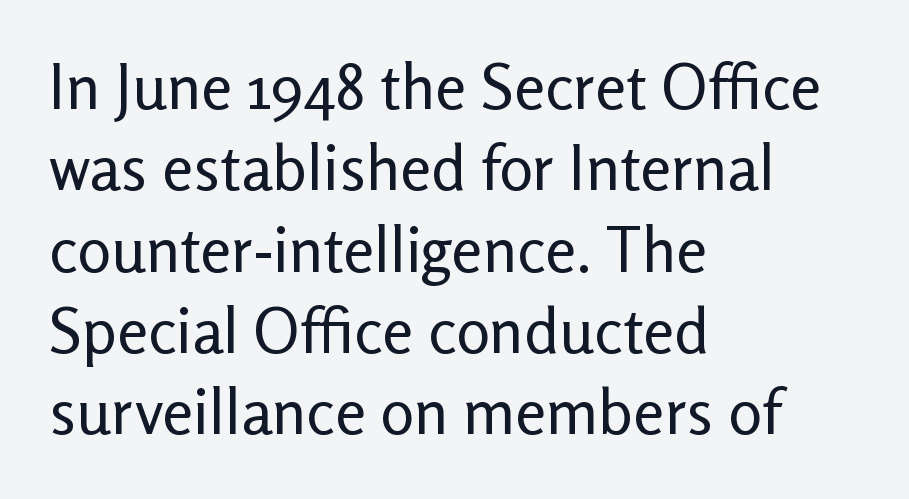
Q: Is the text bold? A: No.
Q: Is the text italic (slanted)? A: No, it is upright.
Q: Is the typeface a serif or a sans-serif typeface? A: Sans-serif.
Q: Is the text underlined? A: No.
Q: How is the paragraph aligned? A: Left-aligned.
Q: Is the spacing between letters normal or unusually wide? A: Normal.
Q: Is the spacing between lines tight, normal or loose? A: Normal.
Q: Width (condensed, normal, or wide)? A: Normal.
Q: Stroke contrast? A: Low.
Q: x-height? A: Medium.
Q: Monospaced? A: No.
